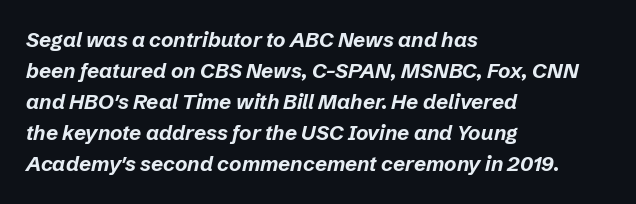
Each new line begins a customary step beneath the previous one. The passage shown is emphatically bold. The text carries the slant typical of an italic or oblique font. If you drew a ruler down the left edge, every line would touch it. In terms of letterspacing, this is plain default setting. Unmarked baselines from the first word to the last.
